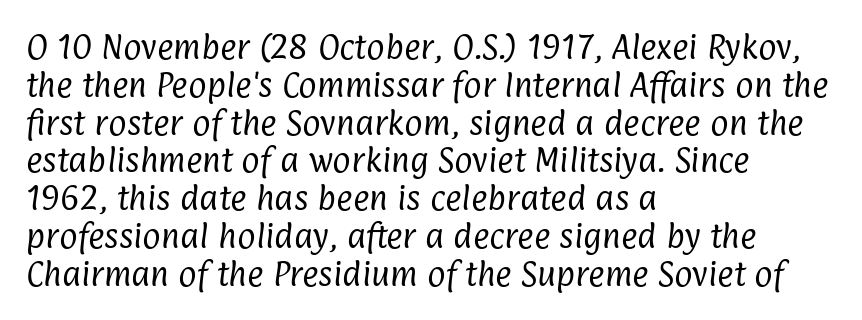
{"serif": "no", "bold": "no", "weight": "regular", "width": "condensed", "stroke_contrast": "low", "x_height": "medium", "monospaced": "no", "underline": "no", "align": "left", "line_spacing": "normal", "line_spacing_ratio": 1.35, "letter_spacing": "normal", "letter_spacing_em": 0.0, "glyph_px": 28}
